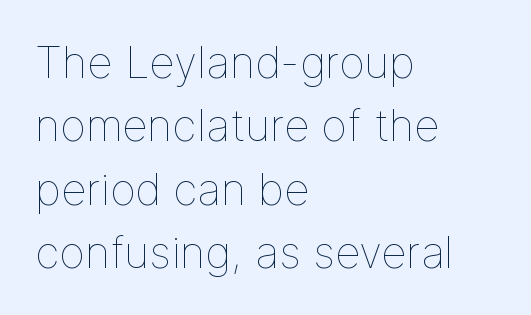
The image shows 44 px thin type, upright; set left-aligned, normal line spacing (1.44x), normal letter spacing, not underlined; low stroke contrast and a medium x-height.
